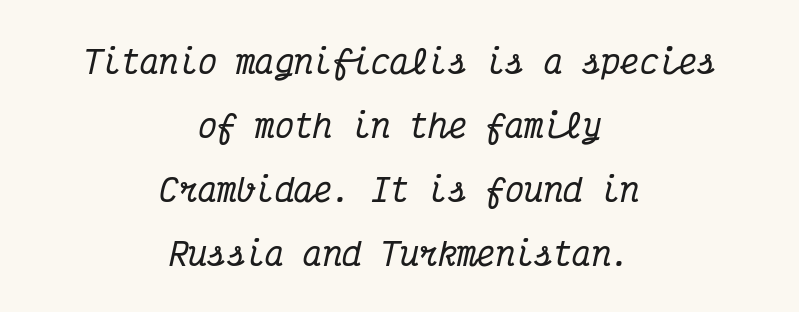
Do the characters align in a grid? Yes, the font is monospaced. The gap between lines stays unmarked. Short note: letters normally spaced. The typesetter chose a symmetrical, centered arrangement here.
